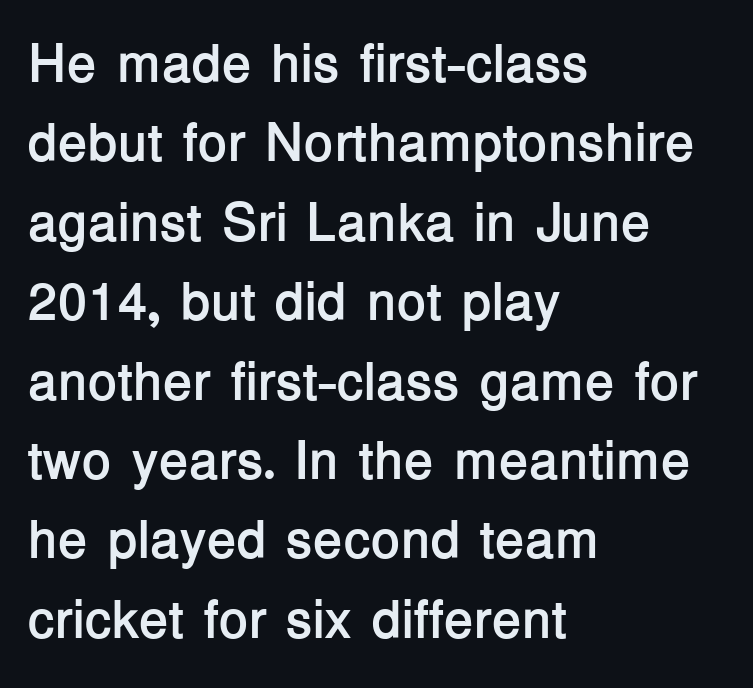
Teacher's note: observe the even left margin — that is flush-left alignment. Unlike a traditional serif, this face leaves its strokes unadorned. The glyphs have the mass of a bold cut. The letters advance in unequal steps, a hallmark of proportional type. The rendering uses a moderate line-height, typical for paragraphs. Each word holds together tightly as a unit, with standard inter-letter gaps.
